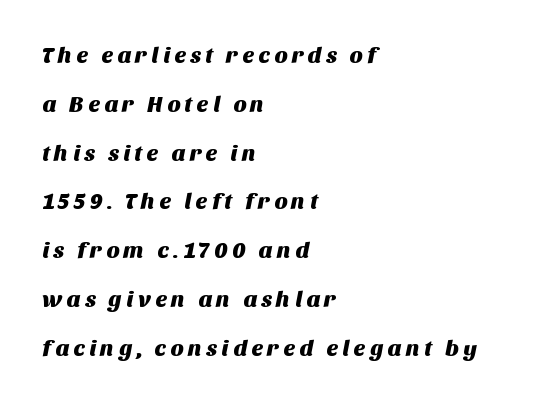
{"underline": "no", "align": "left", "line_spacing": "loose", "line_spacing_ratio": 2.12, "glyph_px": 23}
